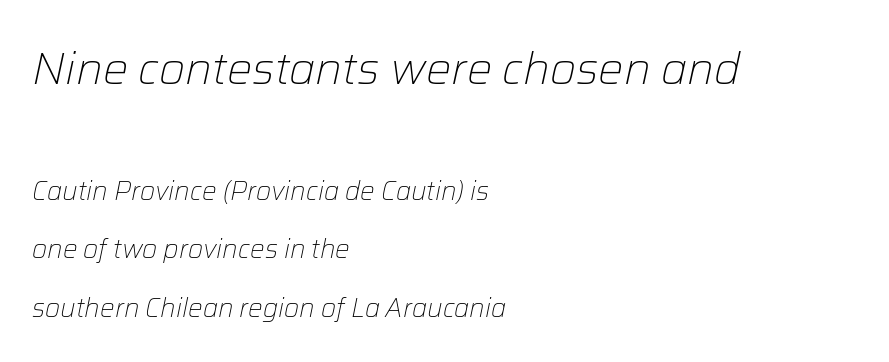
{"italic": "yes", "lean": "right", "slant_degrees": 12, "bold": "no", "weight": "light", "width": "normal", "stroke_contrast": "low", "x_height": "medium", "monospaced": "no", "underline": "no", "align": "left", "line_spacing": "loose", "line_spacing_ratio": 2.26, "letter_spacing": "normal", "letter_spacing_em": 0.0, "larger_block": "first", "size_ratio": 1.73, "glyph_px": 45}
